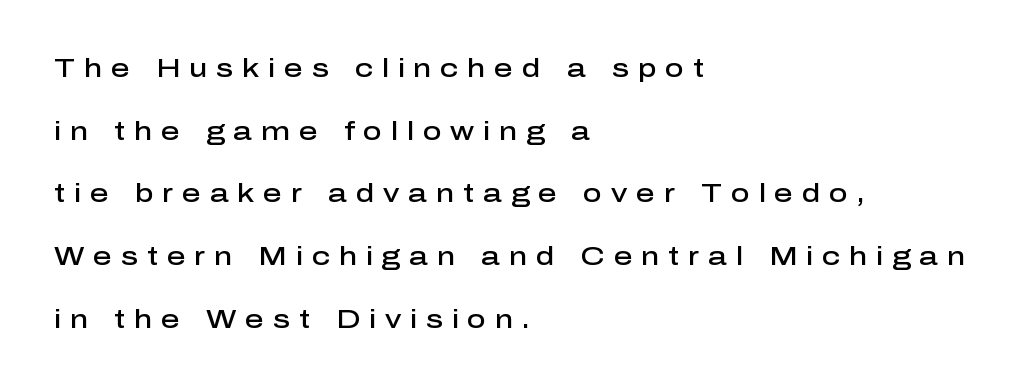
Q: Is the text bold? A: Semi-bold.
Q: Is the text italic (slanted)? A: No, it is upright.
Q: Is the text underlined? A: No.
Q: How is the paragraph aligned? A: Left-aligned.
Q: Is the spacing between letters normal or unusually wide? A: Unusually wide.
Q: Is the spacing between lines tight, normal or loose? A: Loose.
